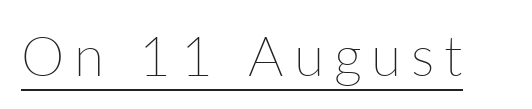
{"italic": "no", "bold": "no", "weight": "thin", "width": "normal", "stroke_contrast": "low", "x_height": "medium", "monospaced": "no", "underline": "yes", "glyph_px": 55}
